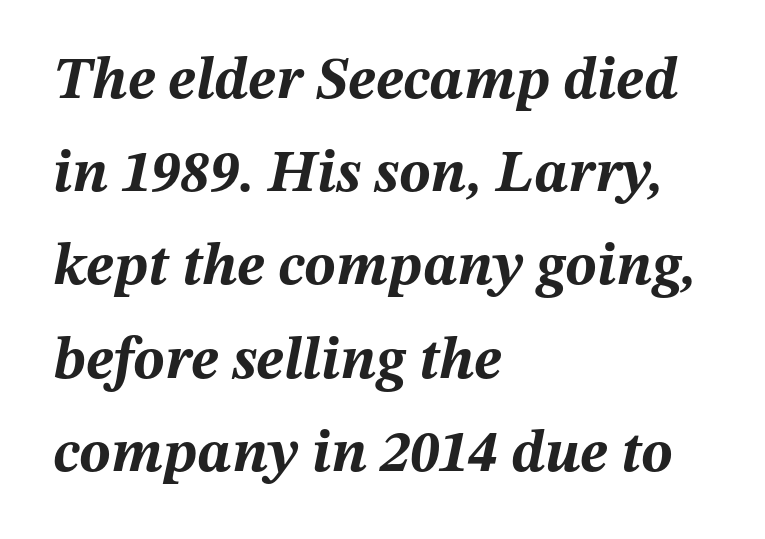
The image shows 59 px bold type, italic (leaning right); set left-aligned, normal line spacing (1.58x), normal letter spacing, not underlined; medium stroke contrast and a medium x-height.
